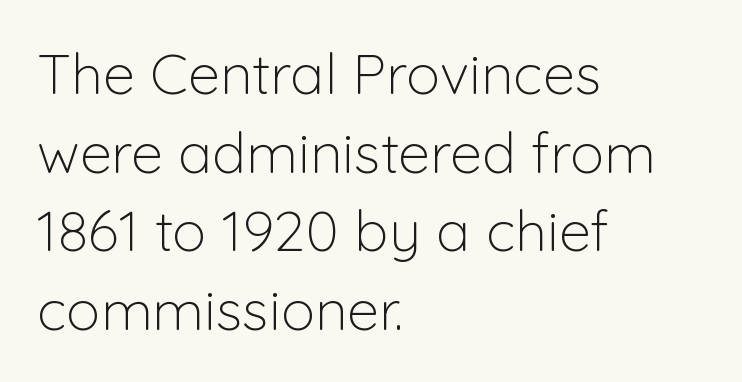
This sample has the flowing, uneven cadence of proportional lettering. The font's upright variant was chosen for this text. Characters follow at the spacing the type designer built in. Is the stroke heavy? The answer is a plain regular-or-lighter. The passage shown is typeset with a sans-serif family. Underline: absent.
